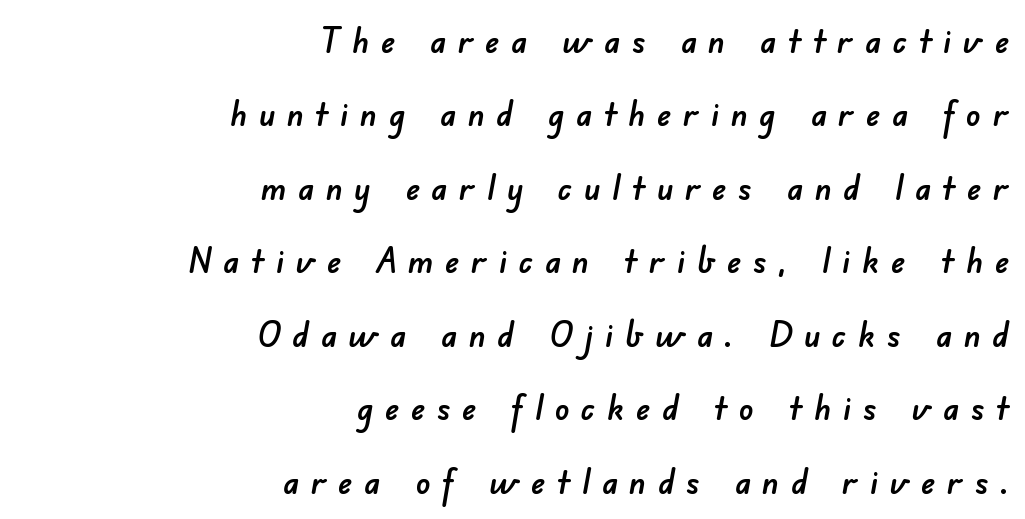
{"serif": "no", "width": "normal", "stroke_contrast": "low", "x_height": "small", "monospaced": "no", "underline": "no", "align": "right", "line_spacing": "loose", "line_spacing_ratio": 2.04, "letter_spacing": "wide", "letter_spacing_em": 0.32, "glyph_px": 36}
